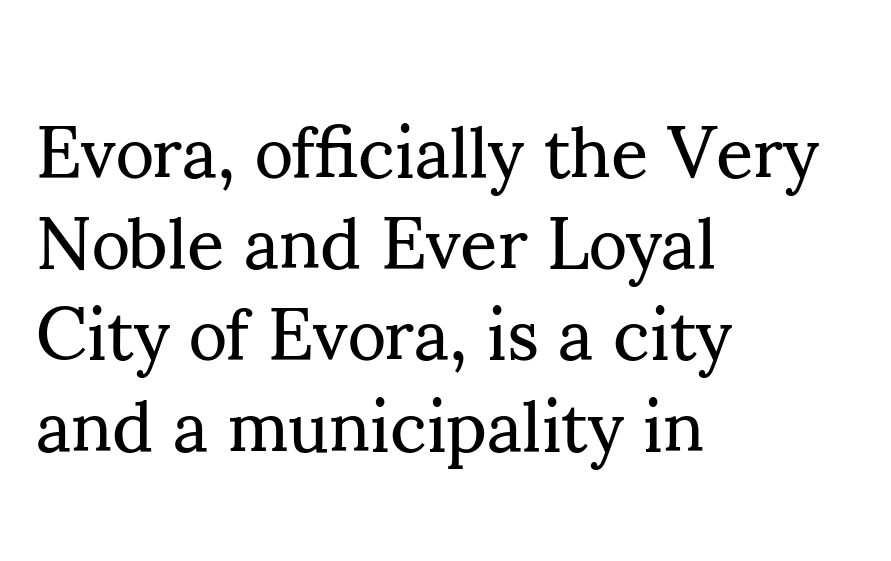
The type is set solid horizontally, with unmodified tracking. Each letter keeps its own natural width here, so spacing adapts to shape. This sample uses a serif face. Glance below the letters and you will spot only blank space. The lines are quadded left. The type sits square on the baseline with zero lean.
